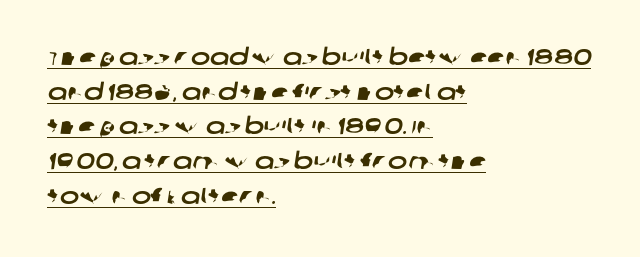
The image shows 23 px text type; set left-aligned, normal line spacing (1.51x), normal letter spacing, underlined.
